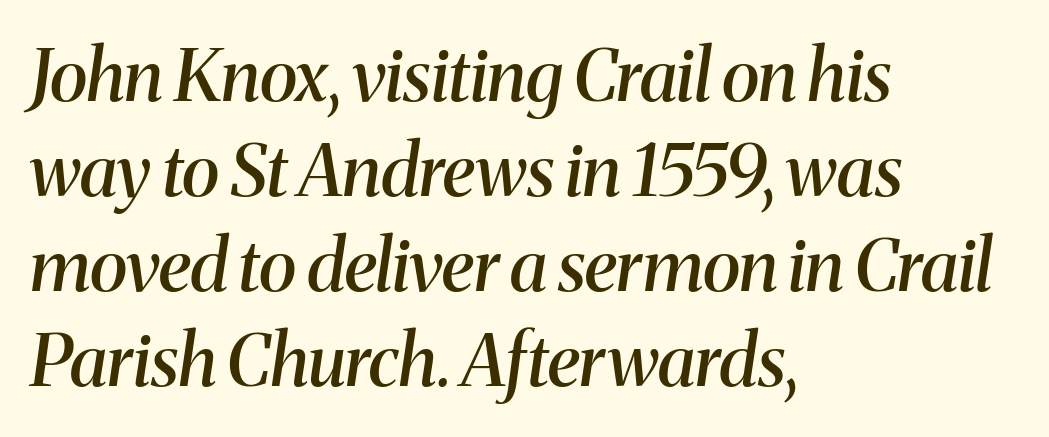
Honestly, the letter spacing is just normal — you wouldn't notice it. If you measured baseline to baseline, you'd find a middling distance. Would a proofreader flag this as italicized? Yes. Summary of weight: moderately heavy, a semibold. The letters advance in unequal steps, a hallmark of proportional type. Alignment: flush left.
